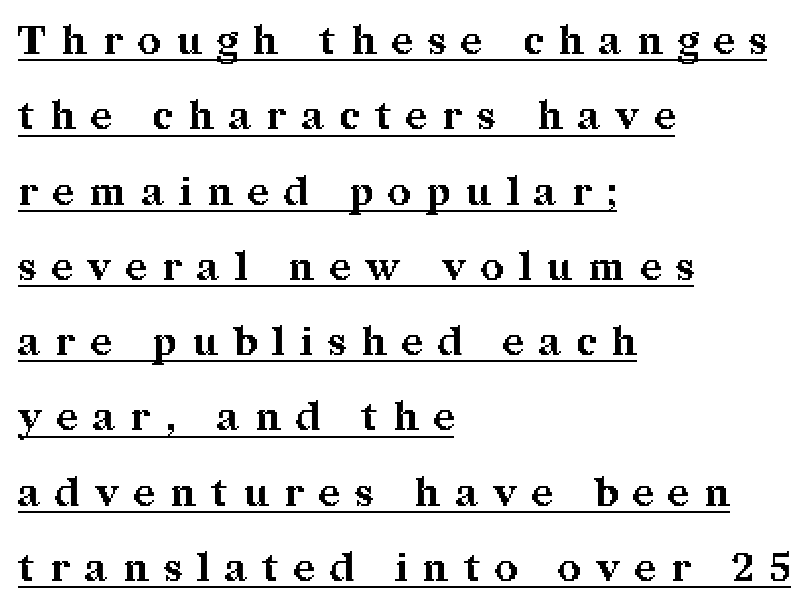
Q: Is the text bold? A: Yes.
Q: Is the text italic (slanted)? A: No, it is upright.
Q: Is the typeface a serif or a sans-serif typeface? A: Serif.
Q: Is the text underlined? A: Yes.
Q: How is the paragraph aligned? A: Left-aligned.
Q: Is the spacing between letters normal or unusually wide? A: Unusually wide.
Q: Is the spacing between lines tight, normal or loose? A: Loose.
Q: Width (condensed, normal, or wide)? A: Normal.
Q: Stroke contrast? A: Medium.
Q: x-height? A: Medium.
Q: Monospaced? A: No.
